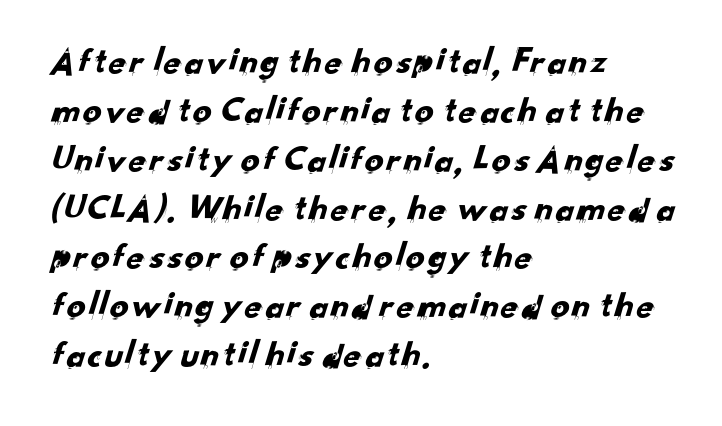
Plain, unruled lines of type. The compositor pushed each line to the left boundary. The tracking reads as untouched default to a designer's eye. This sample uses a sans-serif face. One glance says typical: line gaps are just what's usual. Note the varied advance widths — an 'i' is clearly narrower than an 'm'.
